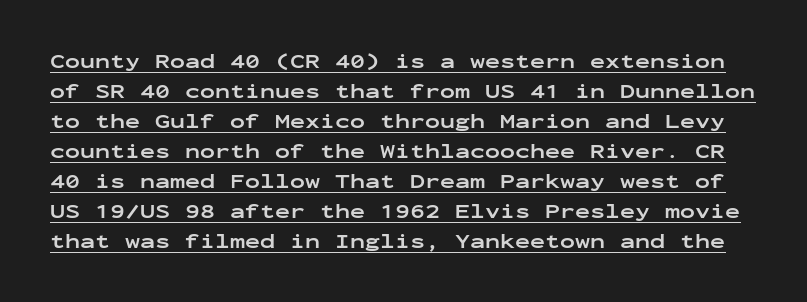
{"italic": "no", "bold": "yes", "underline": "yes", "line_spacing": "normal", "line_spacing_ratio": 1.5, "letter_spacing": "normal", "letter_spacing_em": 0.0, "glyph_px": 20}
